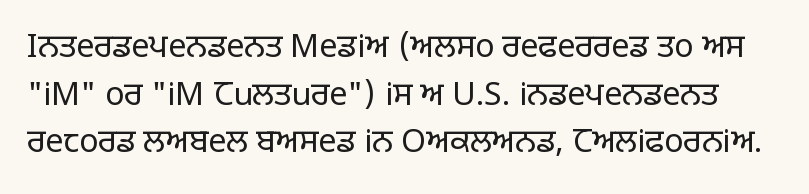
Q: Is the text bold? A: No.
Q: Is the text italic (slanted)? A: No, it is upright.
Q: Is the typeface a serif or a sans-serif typeface? A: Sans-serif.
Q: Is the text underlined? A: No.
Q: Is the spacing between letters normal or unusually wide? A: Normal.
Q: Is the spacing between lines tight, normal or loose? A: Normal.
Q: Width (condensed, normal, or wide)? A: Normal.
Q: Stroke contrast? A: Low.
Q: x-height? A: Large.
Q: Monospaced? A: No.
